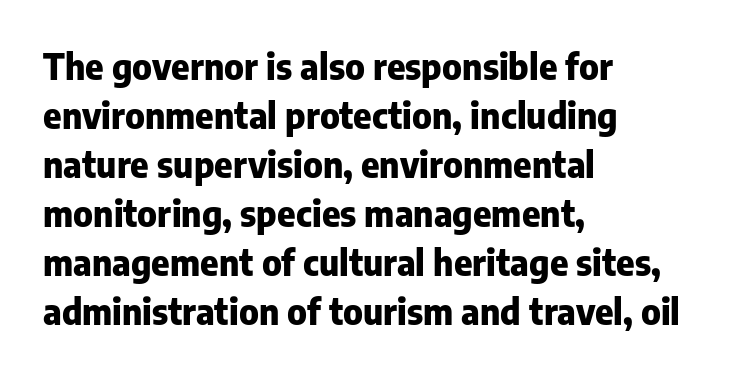
Note the varied advance widths — an 'i' is clearly narrower than an 'm'. Normally led — the rows are evenly, conventionally spaced. Notice how the stems are strictly vertical — no italics here. Beneath every word, the page is bare.
